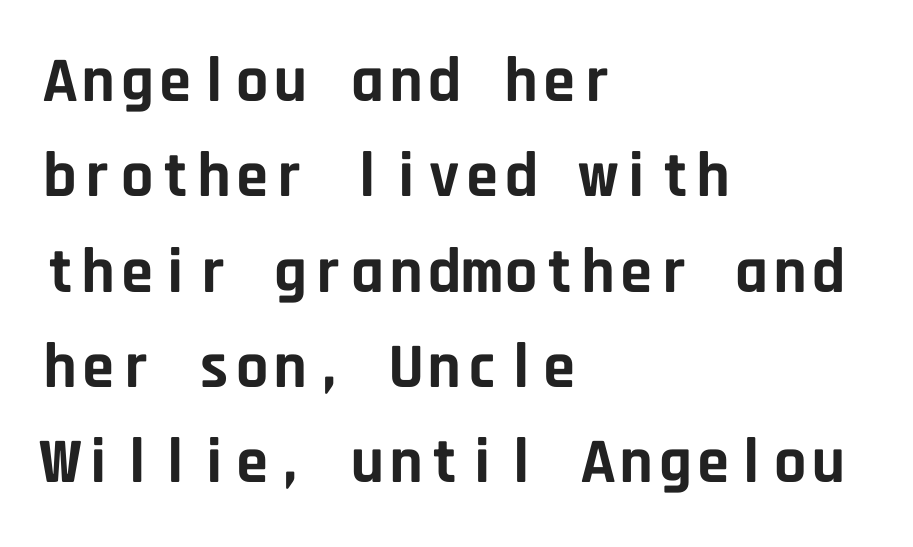
{"serif": "no", "italic": "no", "bold": "yes", "weight": "bold", "width": "normal", "stroke_contrast": "low", "x_height": "large", "monospaced": "yes", "underline": "no", "align": "left", "line_spacing": "normal", "line_spacing_ratio": 1.49, "letter_spacing": "normal", "letter_spacing_em": 0.0, "glyph_px": 64}
